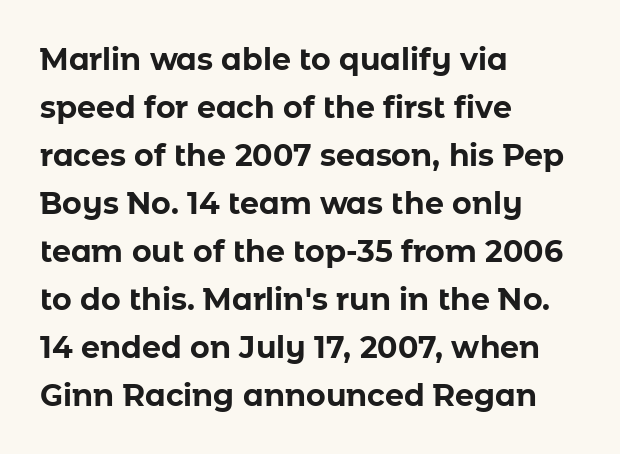
{"serif": "no", "italic": "no", "bold": "yes", "weight": "bold", "width": "normal", "stroke_contrast": "low", "x_height": "medium", "monospaced": "no", "underline": "no", "align": "left", "line_spacing": "normal", "line_spacing_ratio": 1.6, "letter_spacing": "normal", "letter_spacing_em": 0.0, "glyph_px": 30}
